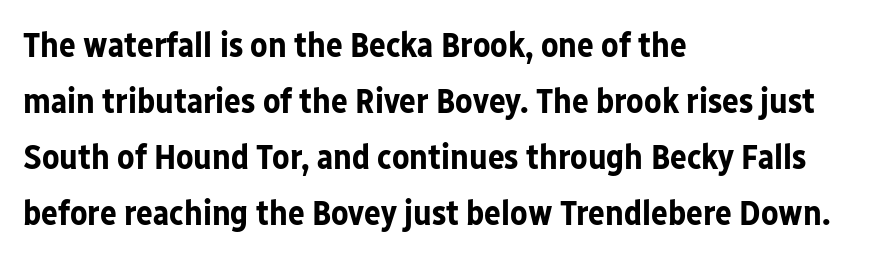
Every row of glyphs begins at an identical x-position on the left. It's the straight-up-and-down kind of type. Every letter is thick-stroked: bold, no question. The space beneath each line is pristine and unruled.
